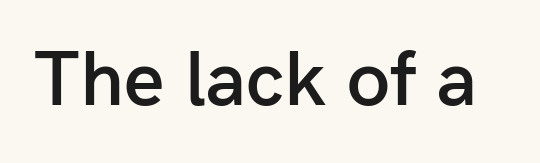
{"serif": "no", "italic": "no", "bold": "semi", "weight": "semibold", "width": "normal", "stroke_contrast": "low", "x_height": "medium", "monospaced": "no", "underline": "no", "letter_spacing": "normal", "letter_spacing_em": 0.0, "glyph_px": 78}
